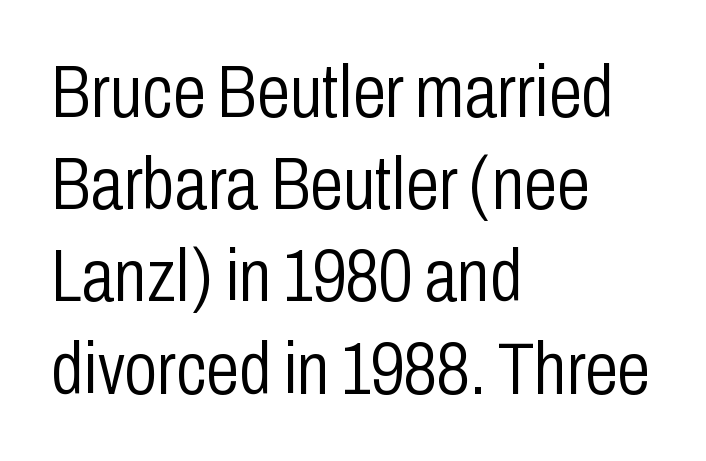
The image shows 75 px light, condensed sans-serif type, upright; set left-aligned, line spacing 1.23x, normal letter spacing, not underlined; low stroke contrast and a medium x-height.
